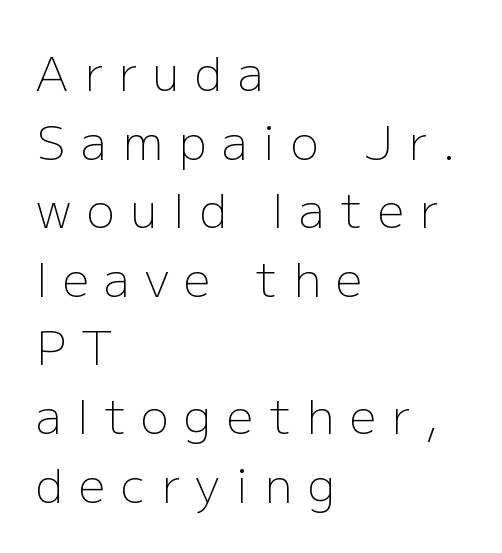
Q: Is the text bold? A: No.
Q: Is the text italic (slanted)? A: No, it is upright.
Q: Is the typeface a serif or a sans-serif typeface? A: Sans-serif.
Q: Is the text underlined? A: No.
Q: How is the paragraph aligned? A: Left-aligned.
Q: Is the spacing between letters normal or unusually wide? A: Unusually wide.
Q: Is the spacing between lines tight, normal or loose? A: Normal.
Q: Width (condensed, normal, or wide)? A: Normal.
Q: Stroke contrast? A: Low.
Q: x-height? A: Medium.
Q: Monospaced? A: No.
